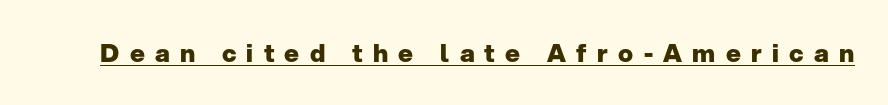
{"italic": "no", "bold": "yes", "underline": "yes", "letter_spacing": "wide", "letter_spacing_em": 0.41, "glyph_px": 25}
